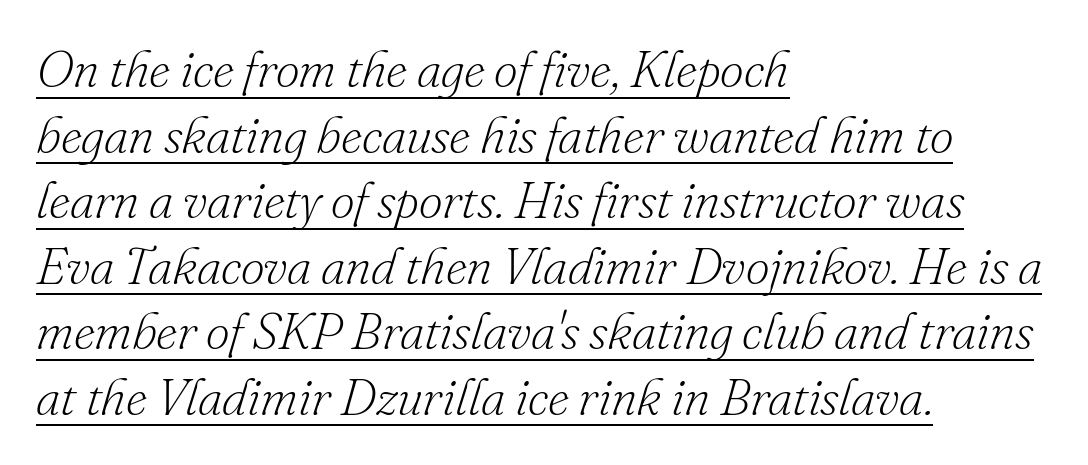
The image shows 52 px light serif type, italic (leaning right); set left-aligned, normal line spacing (1.26x), normal letter spacing, underlined; low stroke contrast and a small x-height.
